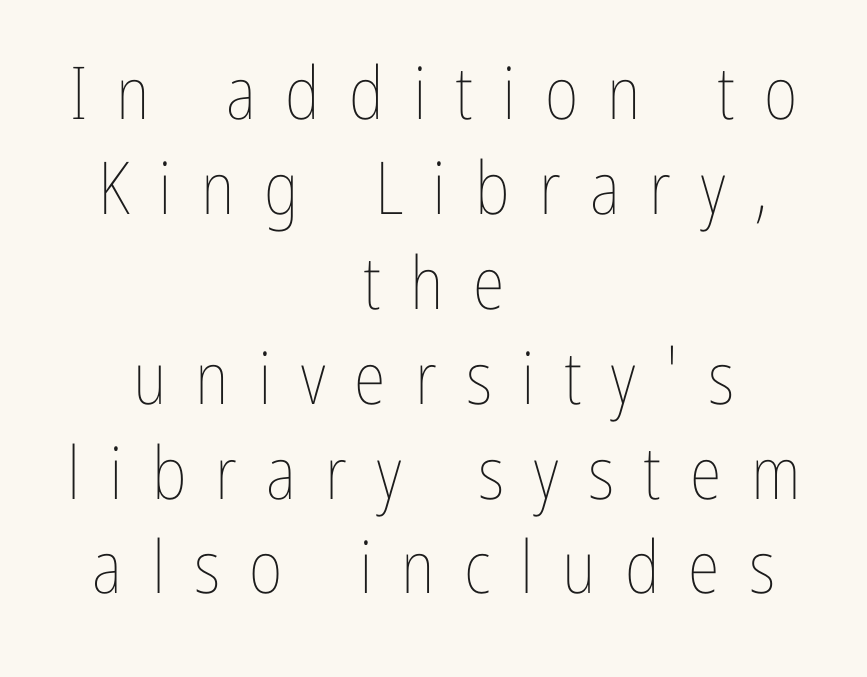
Q: Is the text bold? A: No.
Q: Is the text italic (slanted)? A: No, it is upright.
Q: Is the text underlined? A: No.
Q: How is the paragraph aligned? A: Centered.
Q: Is the spacing between letters normal or unusually wide? A: Unusually wide.
Q: Is the spacing between lines tight, normal or loose? A: Normal.
Q: Width (condensed, normal, or wide)? A: Condensed.
Q: Stroke contrast? A: Low.
Q: x-height? A: Medium.
Q: Monospaced? A: No.
